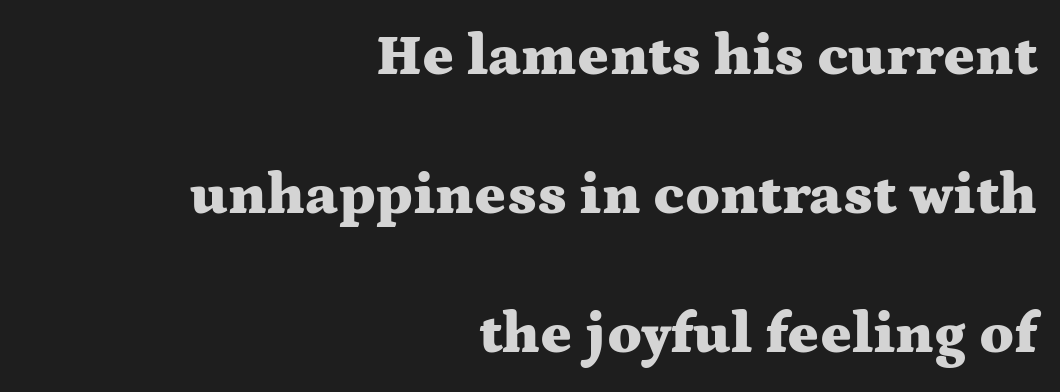
The specimen omits any rule beneath the text block's lines. What stands out about the letter spacing? Nothing — it is the standard amount. The typeface chosen for these lines features serifs. Note the varied advance widths — an 'i' is clearly narrower than an 'm'. This block would shrink considerably if given ordinary leading; it's expanded now.
